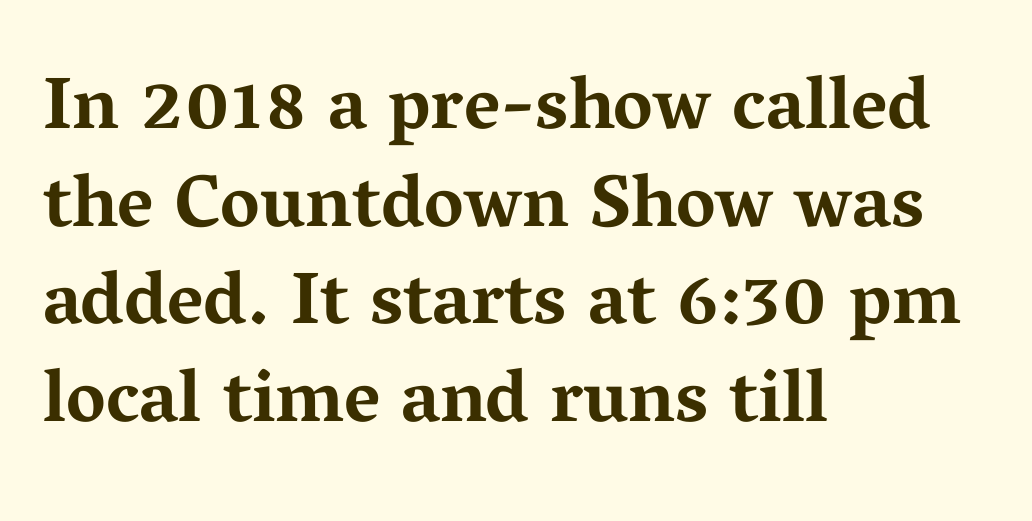
The gaps between neighbouring characters are ordinary and unremarkable. Check where the strokes stop: tiny serifs finish them off. Each glyph is drawn with heavy, bold strokes. The lettering holds an erect, upright posture throughout.
